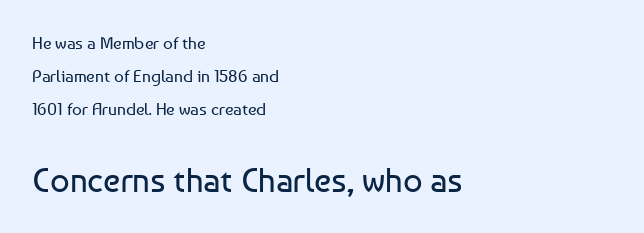
{"serif": "no", "italic": "no", "bold": "no", "weight": "regular", "width": "normal", "stroke_contrast": "low", "x_height": "medium", "monospaced": "no", "underline": "no", "align": "left", "line_spacing": "loose", "line_spacing_ratio": 1.95, "letter_spacing": "normal", "letter_spacing_em": 0.0, "larger_block": "second", "size_ratio": 2.0, "glyph_px": 34}
